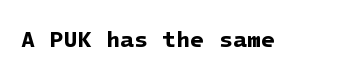
The image shows 23 px bold type; set normal letter spacing, not underlined.
